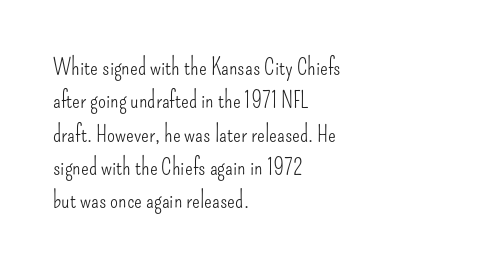
How would I describe the line gaps? Plain and ordinary. Just letters on the line, the space beneath them empty. Alignment: flush left. In terms of posture, this sample is upright.
